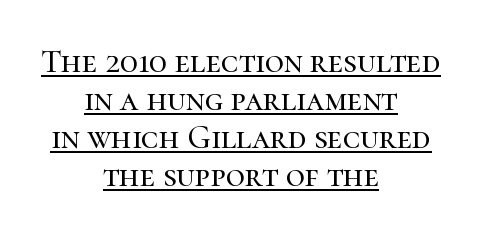
Is the letter spacing exaggerated? No — it looks like the ordinary default. Character widths vary here, with narrow letters taking less room than wide ones. The leading is snug, giving the passage a crowded texture. The typeface chosen for these lines features serifs.
